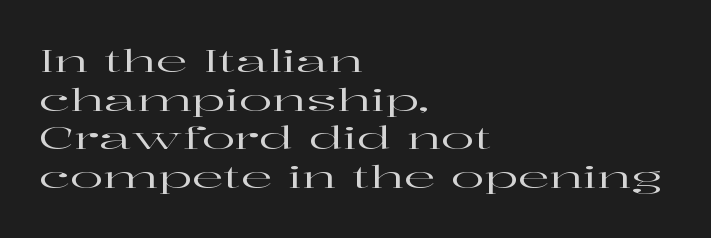
The image shows 31 px wide serif type, upright; set left-aligned, normal line spacing (1.25x), normal letter spacing, not underlined; high stroke contrast and a medium x-height.
